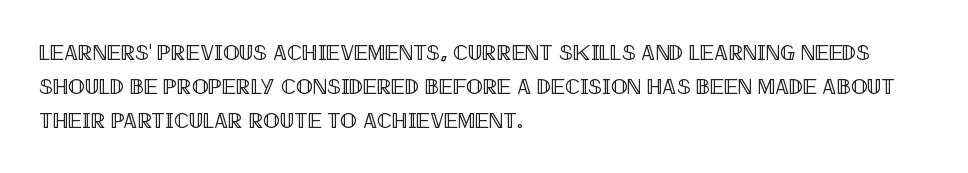
The image shows 22 px text type, upright; set left-aligned, normal line spacing (1.55x), normal letter spacing, not underlined.
